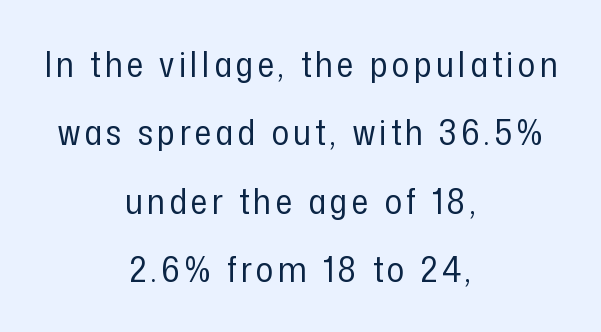
The type family on display is of the sans-serif kind. Think standard paragraph weight, or any step lighter than that. These lines are centered, leaving both edges ragged. Spacing verdict: proportional, widths tailored to each character. The letters stand straight up with perfectly vertical stems.
